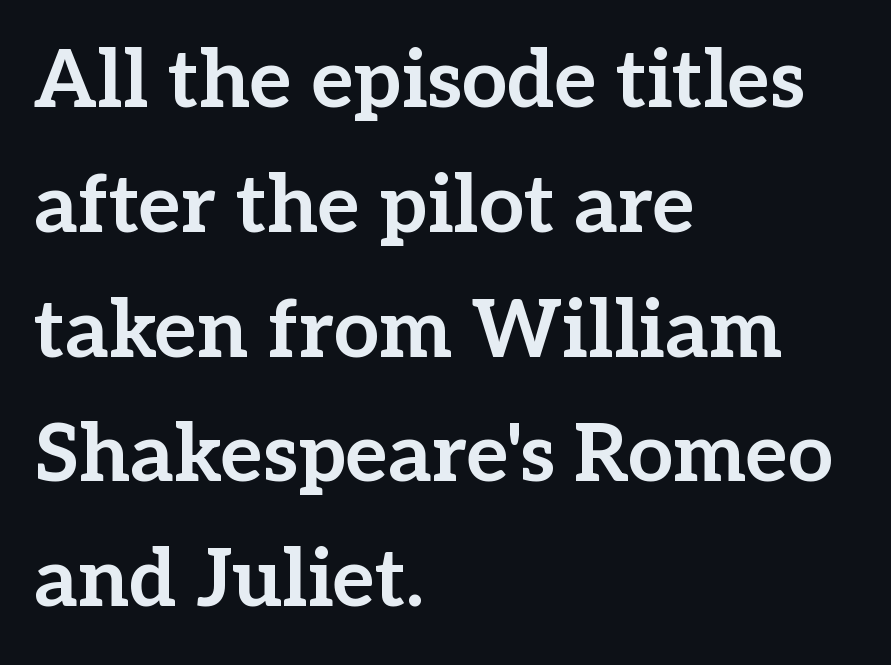
{"serif": "yes", "italic": "no", "bold": "yes", "weight": "bold", "width": "normal", "stroke_contrast": "low", "x_height": "medium", "monospaced": "no", "underline": "no", "align": "left", "line_spacing": "normal", "line_spacing_ratio": 1.56, "letter_spacing": "normal", "letter_spacing_em": 0.0, "glyph_px": 80}
